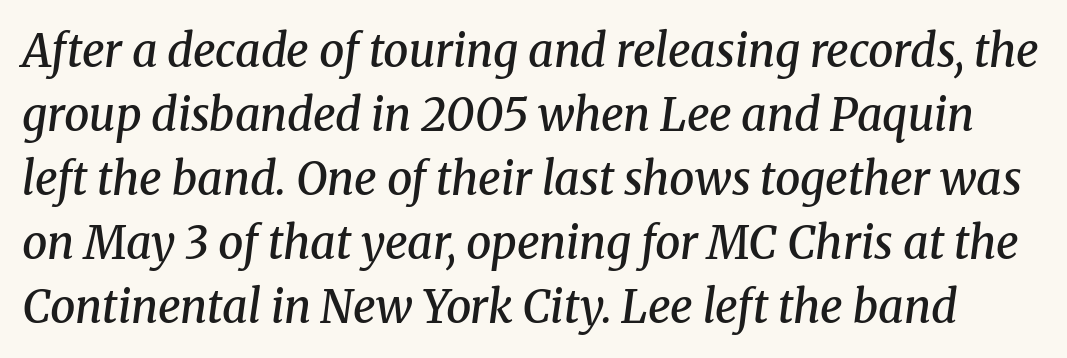
The image shows 45 px semibold serif type, italic (leaning right); set normal line spacing (1.42x), normal letter spacing, not underlined; medium stroke contrast and a medium x-height.
